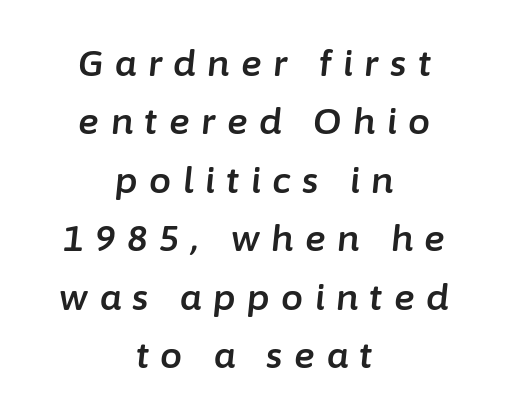
Q: Is the text italic (slanted)? A: Yes, it leans right by about 6 degrees.
Q: Is the text underlined? A: No.
Q: How is the paragraph aligned? A: Centered.
Q: Is the spacing between letters normal or unusually wide? A: Unusually wide.
Q: Is the spacing between lines tight, normal or loose? A: Normal.
Q: Width (condensed, normal, or wide)? A: Normal.
Q: Stroke contrast? A: Low.
Q: x-height? A: Medium.
Q: Monospaced? A: No.
